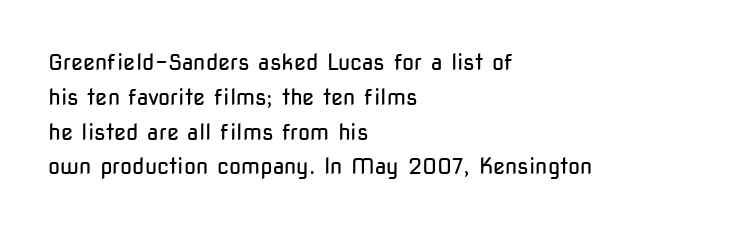
{"italic": "no", "bold": "no", "underline": "no", "align": "left", "line_spacing": "normal", "line_spacing_ratio": 1.58, "letter_spacing": "normal", "letter_spacing_em": 0.0, "glyph_px": 22}
